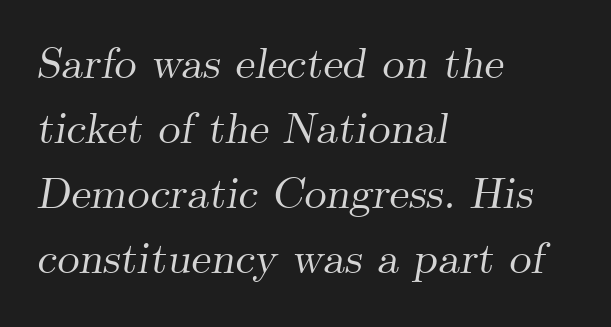
The typography opts for an oblique posture over an upright one. The space beneath each line is pristine and unruled. Tracking value appears to be zero — textbook default spacing. Here the designer chose a conventional face with non-uniform glyph widths.
